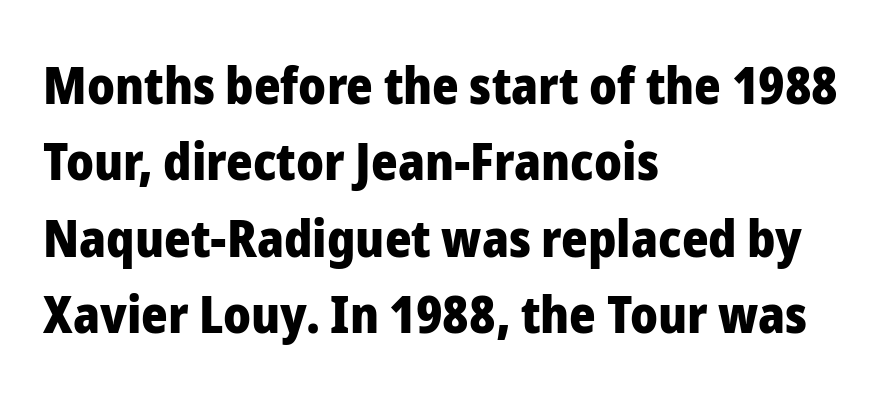
Notice how descenders clear the ascenders below comfortably — that's standard leading. Characters remain perfectly vertical along every line. The rendering shows plain stroke endings on the letterforms — a sans-serif design. The compositor pushed each line to the left boundary. The type is set solid horizontally, with unmodified tracking. You could not count columns in this text — the font is proportionally spaced.
